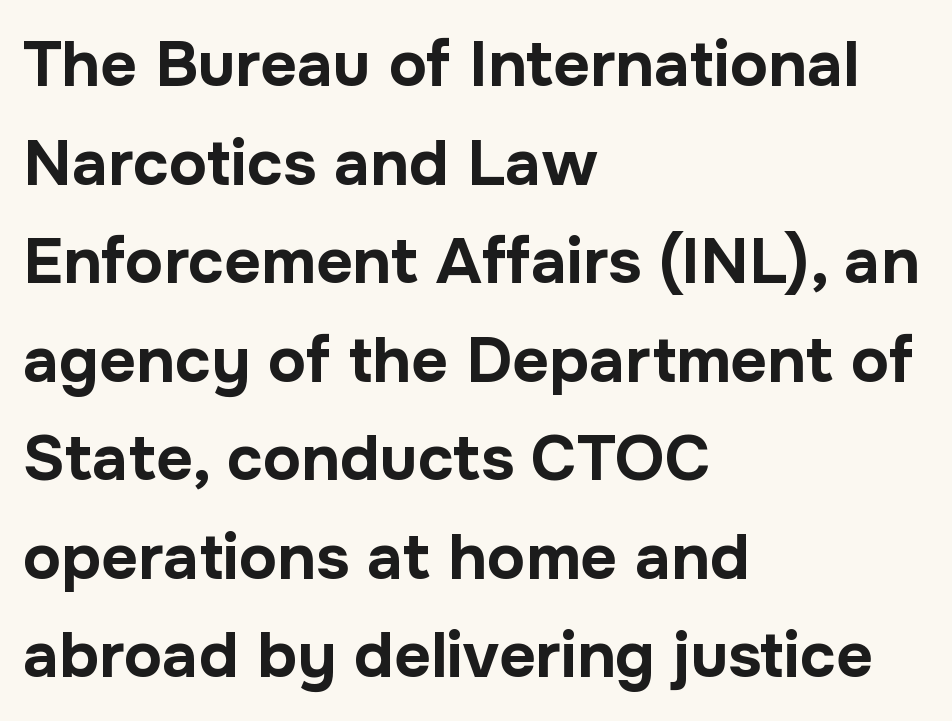
Q: Is the text bold? A: Yes.
Q: Is the text italic (slanted)? A: No, it is upright.
Q: Is the typeface a serif or a sans-serif typeface? A: Sans-serif.
Q: Is the text underlined? A: No.
Q: How is the paragraph aligned? A: Left-aligned.
Q: Is the spacing between letters normal or unusually wide? A: Normal.
Q: Is the spacing between lines tight, normal or loose? A: Normal.
Q: Width (condensed, normal, or wide)? A: Normal.
Q: Stroke contrast? A: Low.
Q: x-height? A: Medium.
Q: Monospaced? A: No.
